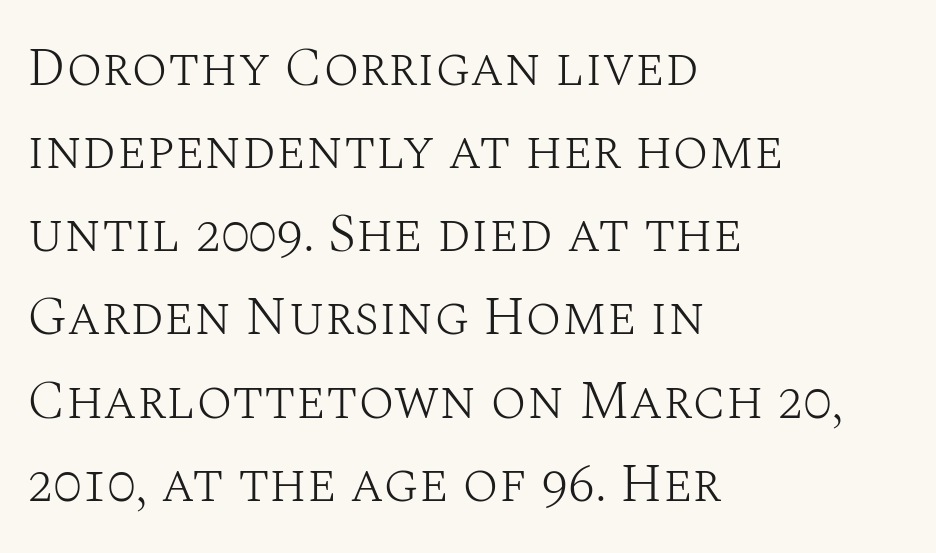
{"serif": "yes", "italic": "no", "bold": "no", "weight": "light", "width": "normal", "stroke_contrast": "medium", "x_height": "large", "monospaced": "no", "underline": "no", "align": "left", "line_spacing": "normal", "line_spacing_ratio": 1.54, "letter_spacing": "normal", "letter_spacing_em": 0.0, "glyph_px": 54}
